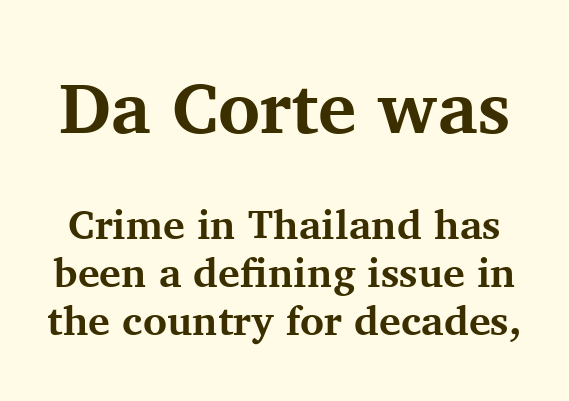
Q: Is the text bold? A: Yes.
Q: Is the text italic (slanted)? A: No, it is upright.
Q: Is the typeface a serif or a sans-serif typeface? A: Serif.
Q: Is the text underlined? A: No.
Q: Is the spacing between letters normal or unusually wide? A: Normal.
Q: Which block of text is set in a larger size, the first (top) or the second (bottom)? A: The first (top) one.
Q: Width (condensed, normal, or wide)? A: Normal.
Q: Stroke contrast? A: Medium.
Q: x-height? A: Medium.
Q: Monospaced? A: No.
